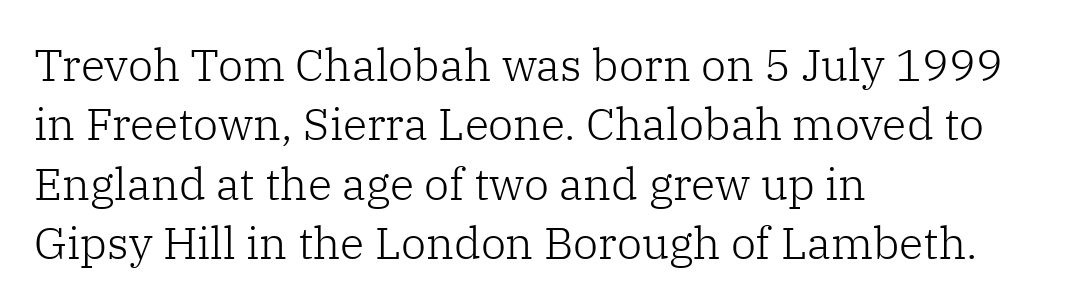
{"serif": "yes", "italic": "no", "bold": "no", "weight": "light", "width": "normal", "stroke_contrast": "low", "x_height": "medium", "monospaced": "no", "underline": "no", "align": "left", "line_spacing": "normal", "line_spacing_ratio": 1.32, "letter_spacing": "normal", "letter_spacing_em": 0.0, "glyph_px": 45}
